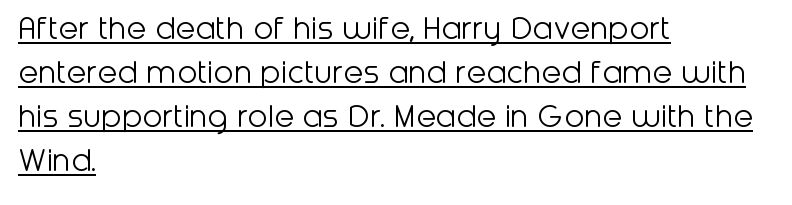
Q: Is the text bold? A: No.
Q: Is the text italic (slanted)? A: No, it is upright.
Q: Is the typeface a serif or a sans-serif typeface? A: Sans-serif.
Q: Is the text underlined? A: Yes.
Q: How is the paragraph aligned? A: Left-aligned.
Q: Is the spacing between letters normal or unusually wide? A: Normal.
Q: Width (condensed, normal, or wide)? A: Normal.
Q: Stroke contrast? A: Low.
Q: x-height? A: Medium.
Q: Monospaced? A: No.
